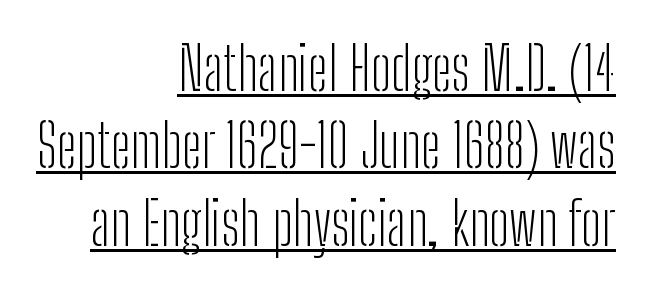
The image shows 59 px light, condensed sans-serif type, upright; set right-aligned, normal line spacing (1.31x), normal letter spacing, underlined; low stroke contrast and a medium x-height.
